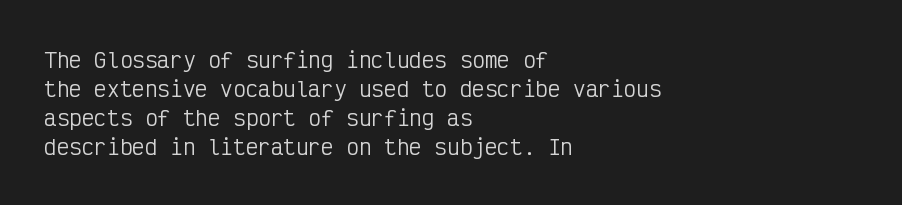
Q: Is the text bold? A: No.
Q: Is the text italic (slanted)? A: No, it is upright.
Q: Is the text underlined? A: No.
Q: How is the paragraph aligned? A: Left-aligned.
Q: Is the spacing between letters normal or unusually wide? A: Normal.
Q: Is the spacing between lines tight, normal or loose? A: Normal.
